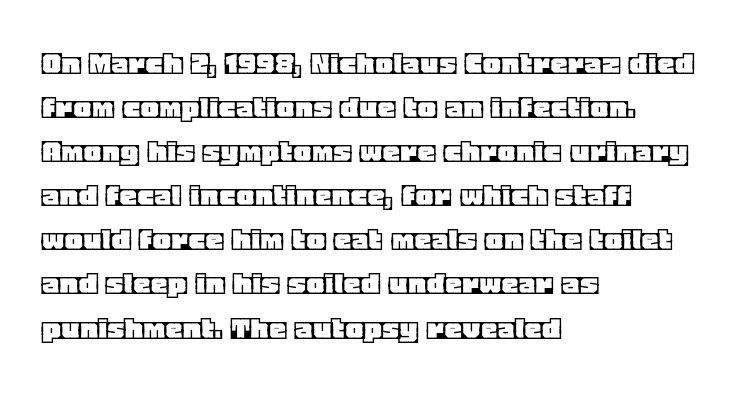
{"italic": "no", "width": "normal", "x_height": "large", "monospaced": "no", "underline": "no", "align": "left", "line_spacing": "normal", "line_spacing_ratio": 1.26, "letter_spacing": "normal", "letter_spacing_em": 0.0, "glyph_px": 35}
